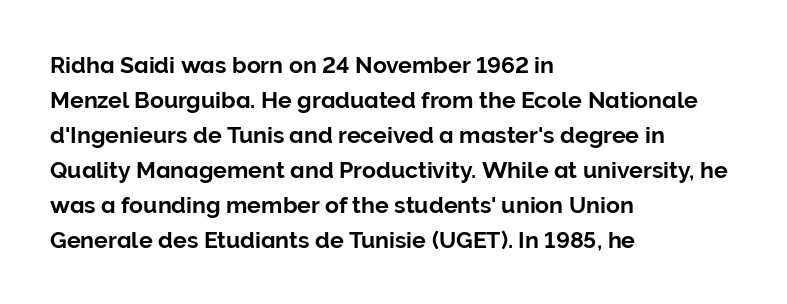
Left-aligned paragraph, ragged on the right. This sample uses an upright cut, with every glyph sitting square on the baseline. Only glyphs here, with clear space below each row. In terms of letterspacing, this is plain default setting. The line-height multiplier appears to be the usual default.
